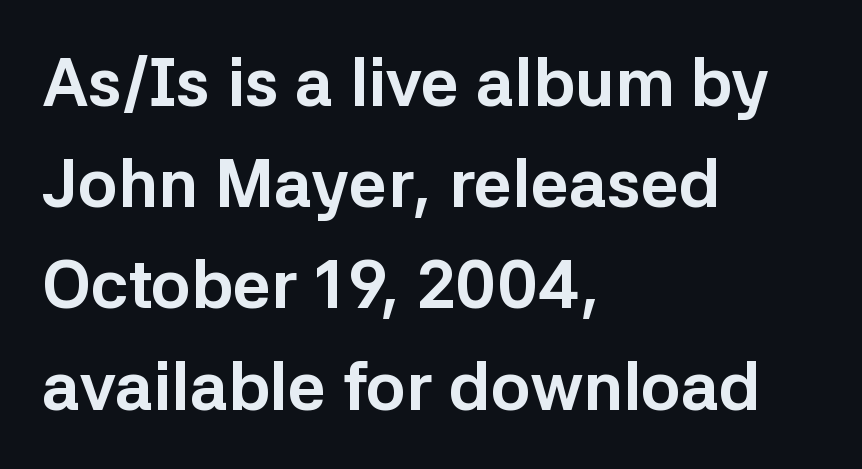
Quick note: interline space is typical. The glyphs in this specimen are sans serif. Is this a fixed-width face? No — the glyphs have proportional, varying widths. Heavy-handed strokes throughout: this text is bold. The passage is arranged the way most books set body copy — flush left.
